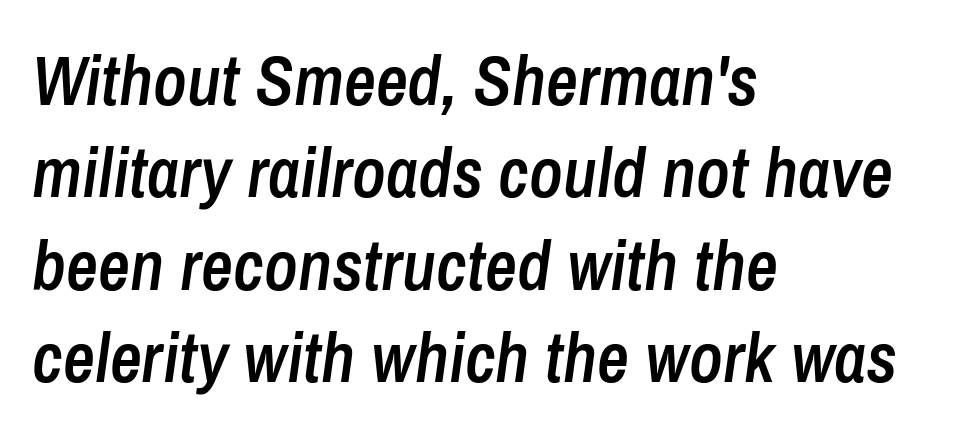
{"italic": "yes", "lean": "right", "slant_degrees": 8, "bold": "semi", "weight": "semibold", "width": "condensed", "stroke_contrast": "low", "x_height": "medium", "monospaced": "no", "underline": "no", "align": "left", "line_spacing": "normal", "line_spacing_ratio": 1.32, "letter_spacing": "normal", "letter_spacing_em": 0.0, "glyph_px": 70}
